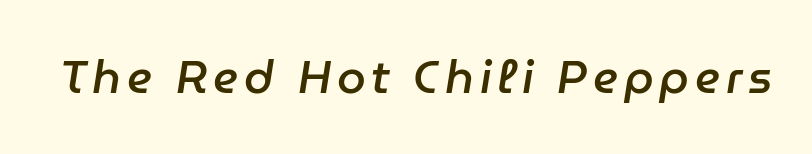
Q: Is the text bold? A: Semi-bold.
Q: Is the text italic (slanted)? A: Yes, it leans right by about 9 degrees.
Q: Is the text underlined? A: No.
Q: Width (condensed, normal, or wide)? A: Normal.
Q: Stroke contrast? A: Low.
Q: x-height? A: Medium.
Q: Monospaced? A: No.
